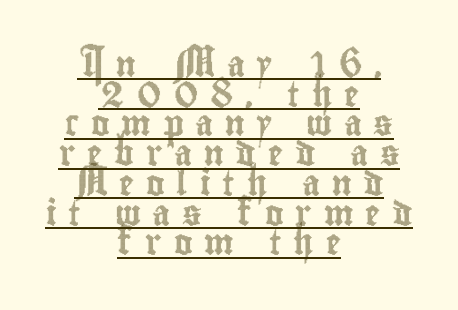
Every stem runs plumb, perpendicular to the baseline. Look at the tracking — it's clearly loosened, letters drifting apart. The compositor balanced each line on the midline. Glance below the letters and you will spot a drawn line.
